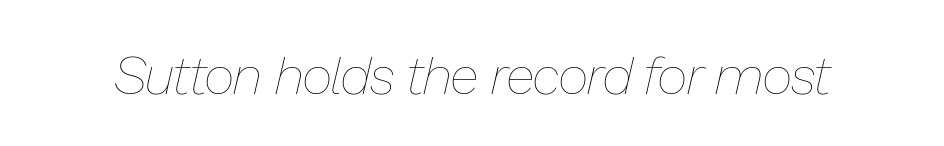
The image shows 53 px thin type, italic (leaning right); set normal letter spacing, not underlined; low stroke contrast and a medium x-height.
